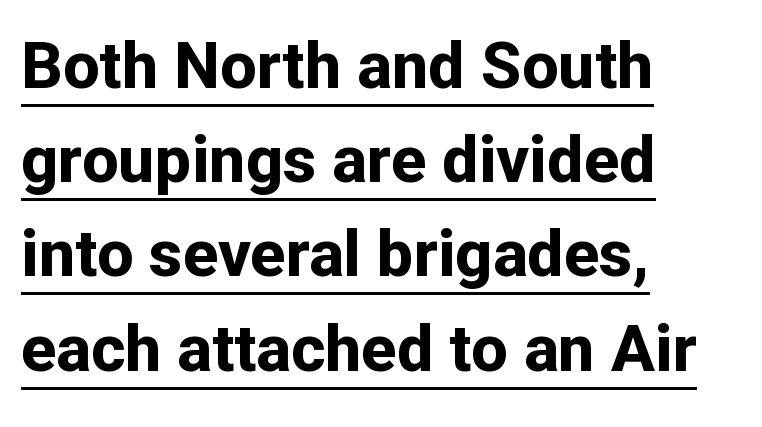
Posture: upright roman. The glyphs have the mass of a bold cut. Nope, no serifs anywhere on these letters. The space between consecutive lines is moderate. If you drew a ruler down the left edge, every line would touch it.
